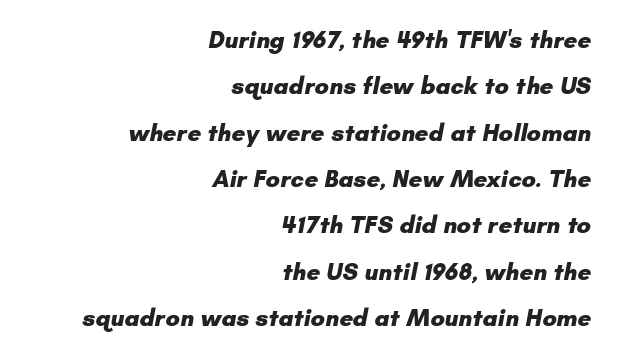
The block of text is sparse from top to bottom, with ample space between rows. The rendering anchors every line to the right-hand side. Spacing between characters is what you'd get straight out of the box. These lines carry a lot of weight — the face is fully bold. The words here are not underlined.
